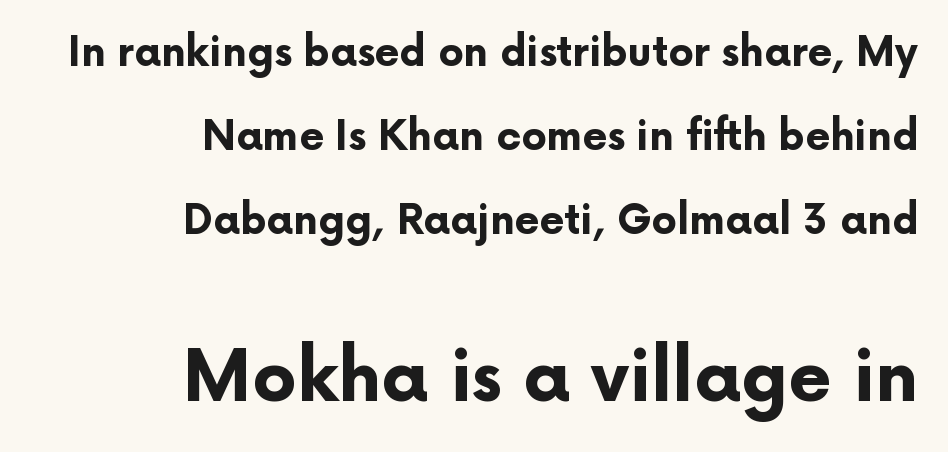
Q: Is the text bold? A: Yes.
Q: Is the text italic (slanted)? A: No, it is upright.
Q: Is the typeface a serif or a sans-serif typeface? A: Sans-serif.
Q: Is the text underlined? A: No.
Q: How is the paragraph aligned? A: Right-aligned.
Q: Is the spacing between letters normal or unusually wide? A: Normal.
Q: Is the spacing between lines tight, normal or loose? A: Loose.
Q: Which block of text is set in a larger size, the first (top) or the second (bottom)? A: The second (bottom) one.
Q: Width (condensed, normal, or wide)? A: Normal.
Q: Stroke contrast? A: Low.
Q: x-height? A: Medium.
Q: Monospaced? A: No.
